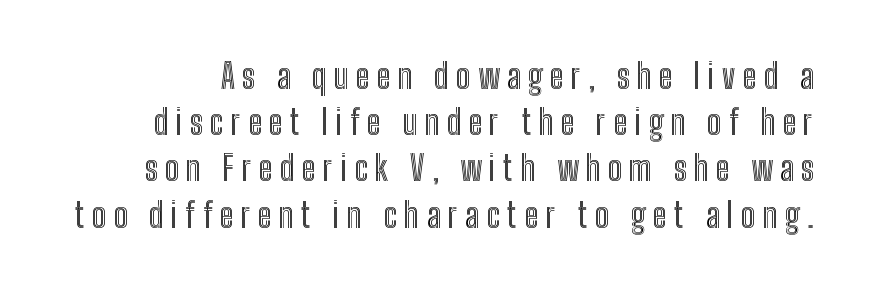
It's the straight-up-and-down kind of type. Compared with typical body copy, the letter spacing here is much looser. Each row of text sits above clean, open space. The rows are spaced the way most documents space them.
